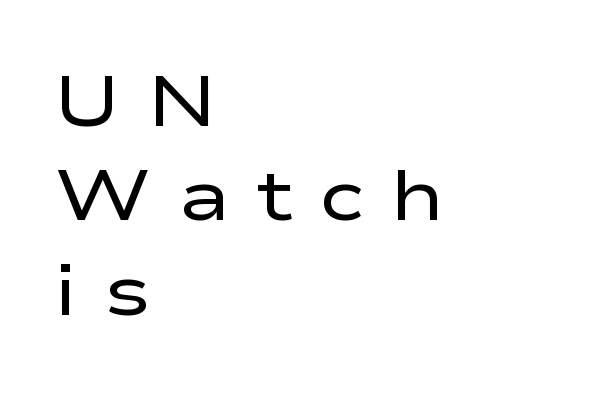
The image shows 71 px regular-weight, wide sans-serif type, upright; set left-aligned, normal line spacing (1.33x), unusually wide letter spacing (+0.37 em), not underlined; low stroke contrast and a medium x-height.
